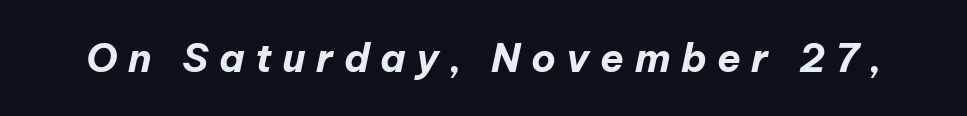
{"italic": "yes", "lean": "right", "slant_degrees": 12, "bold": "yes", "weight": "bold", "width": "normal", "stroke_contrast": "low", "x_height": "medium", "monospaced": "no", "underline": "no", "letter_spacing": "wide", "letter_spacing_em": 0.27, "glyph_px": 39}
